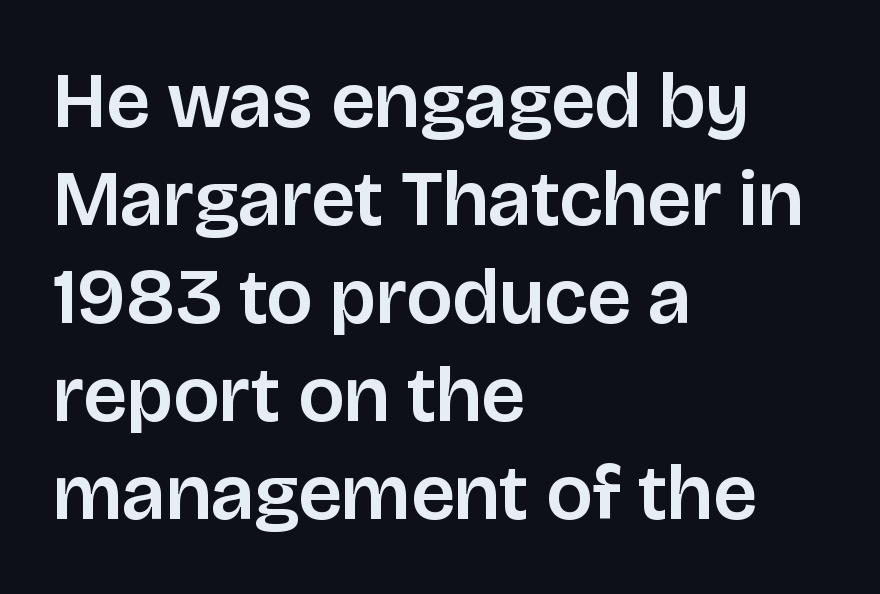
The image shows 79 px sans-serif type, upright; set left-aligned, line spacing 1.24x, normal letter spacing, not underlined; low stroke contrast and a large x-height.
